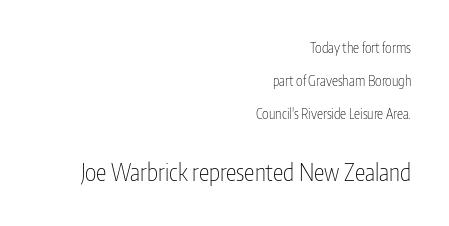
The image shows 24 px text type, upright; set right-aligned, loose line spacing (2.36x), normal letter spacing, not underlined; the second (bottom) block is 1.71x larger.
